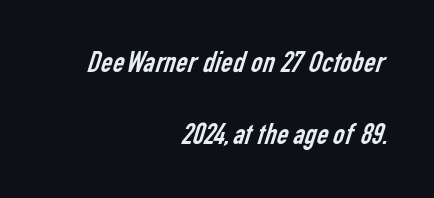
The strokes carry an ordinary text weight at most. Clear beneath every line of the passage. Leftover space on each line is placed entirely before the opening word. The rendering uses natural spacing where letterforms have individual widths. The typeface chosen for these lines omits serifs. Default kerning and tracking; the words read as compact shapes.
